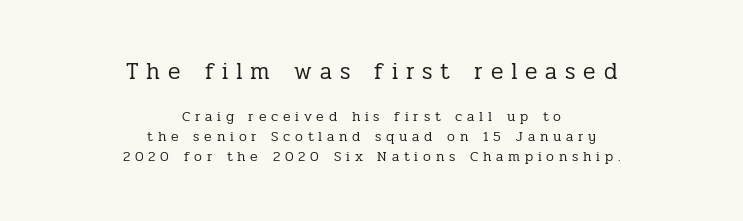
{"italic": "no", "bold": "no", "underline": "no", "align": "center", "line_spacing": "normal", "line_spacing_ratio": 1.44, "letter_spacing": "wide", "letter_spacing_em": 0.34, "larger_block": "first", "size_ratio": 1.64, "glyph_px": 23}
